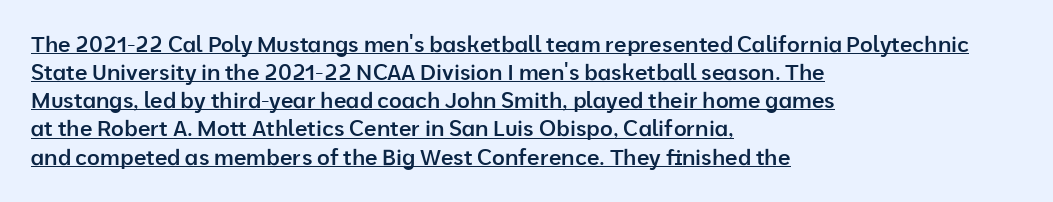
{"italic": "no", "bold": "semi", "underline": "yes", "align": "left", "line_spacing": "normal", "line_spacing_ratio": 1.28, "letter_spacing": "normal", "letter_spacing_em": 0.0, "glyph_px": 22}
